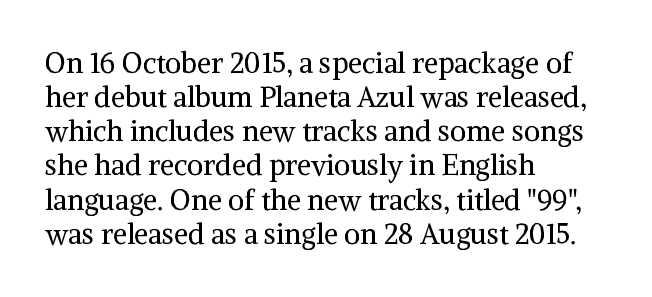
In terms of letterspacing, this is plain default setting. It's the straight-up-and-down kind of type. The passage shown is typeset with a serif family. Check under the words: just untouched page. Layout note: lines flush left. Each letter keeps its own natural width here, so spacing adapts to shape.
